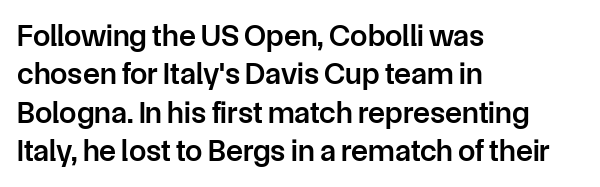
{"serif": "no", "italic": "no", "bold": "semi", "weight": "semibold", "width": "normal", "stroke_contrast": "low", "x_height": "medium", "monospaced": "no", "underline": "no", "align": "left", "line_spacing_ratio": 1.24, "letter_spacing": "normal", "letter_spacing_em": 0.0, "glyph_px": 31}
